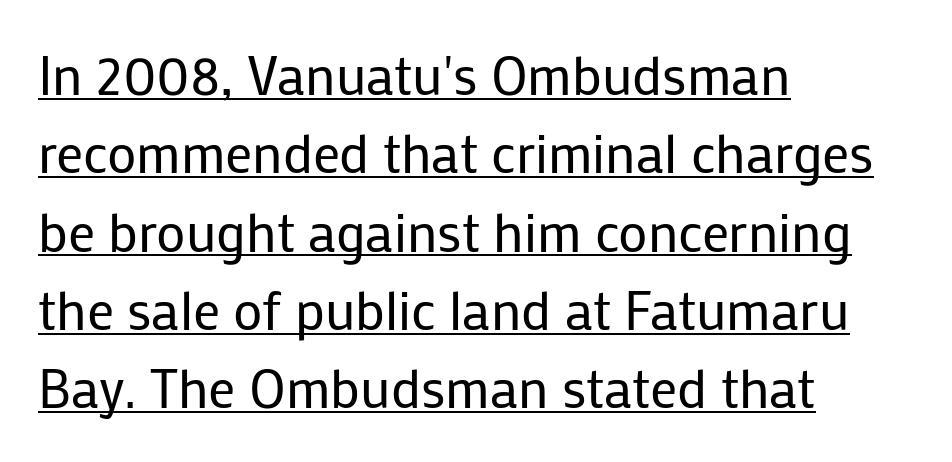
The image shows 54 px regular-weight sans-serif type, upright; set left-aligned, normal line spacing (1.45x), normal letter spacing, underlined; low stroke contrast and a medium x-height.
